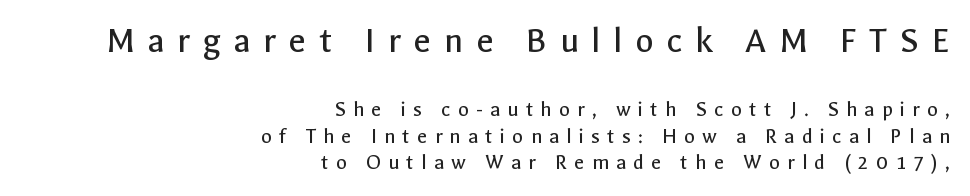
Q: Is the text bold? A: No.
Q: Is the text italic (slanted)? A: No, it is upright.
Q: Is the typeface a serif or a sans-serif typeface? A: Sans-serif.
Q: Is the text underlined? A: No.
Q: How is the paragraph aligned? A: Right-aligned.
Q: Is the spacing between letters normal or unusually wide? A: Unusually wide.
Q: Which block of text is set in a larger size, the first (top) or the second (bottom)? A: The first (top) one.
Q: Width (condensed, normal, or wide)? A: Normal.
Q: x-height? A: Medium.
Q: Monospaced? A: No.
